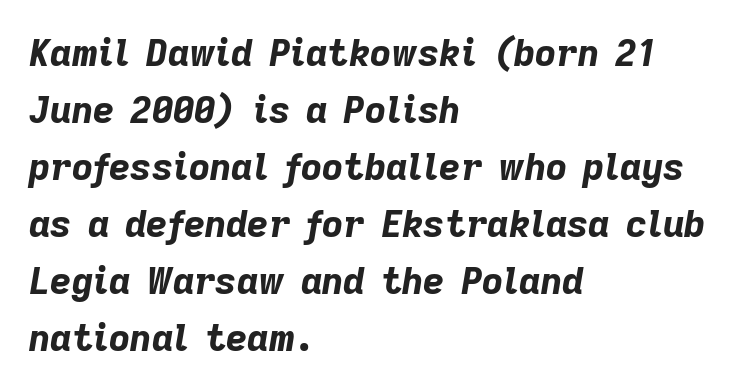
Characters follow at the spacing the type designer built in. The space between consecutive lines is moderate. Where is the straight margin? On the left. The strip under each line holds only bare page. Caption: bold face, heavy strokes.
